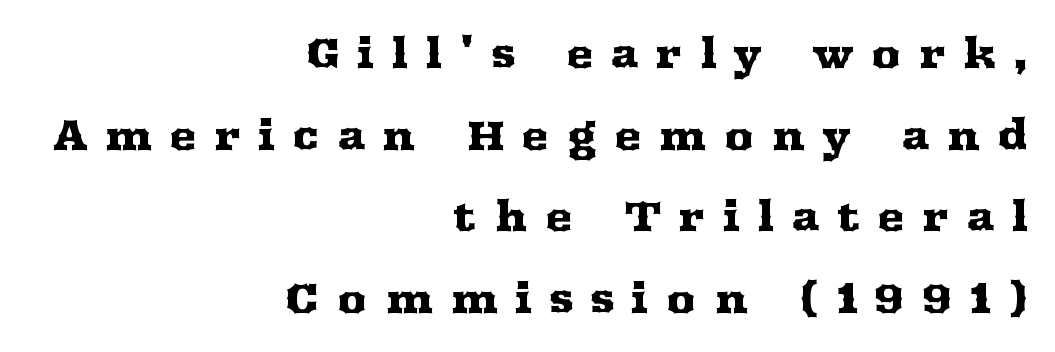
The image shows 41 px wide serif type, upright; set right-aligned, loose line spacing (1.99x), unusually wide letter spacing (+0.42 em), not underlined; medium stroke contrast and a medium x-height.
